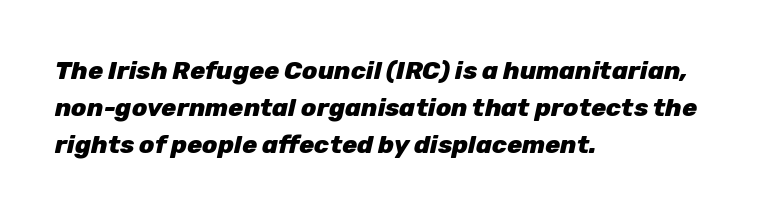
{"italic": "yes", "lean": "right", "slant_degrees": 12, "bold": "yes", "underline": "no", "align": "left", "line_spacing": "normal", "line_spacing_ratio": 1.49, "letter_spacing": "normal", "letter_spacing_em": 0.0, "glyph_px": 25}
